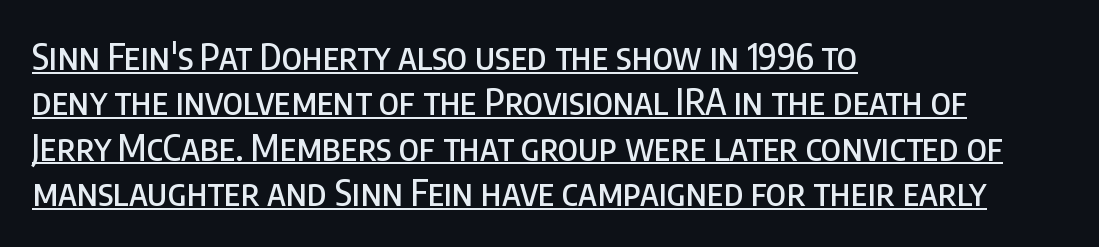
{"serif": "no", "italic": "no", "width": "condensed", "stroke_contrast": "low", "x_height": "large", "monospaced": "no", "underline": "yes", "align": "left", "line_spacing": "normal", "line_spacing_ratio": 1.26, "letter_spacing": "normal", "letter_spacing_em": 0.0, "glyph_px": 36}
